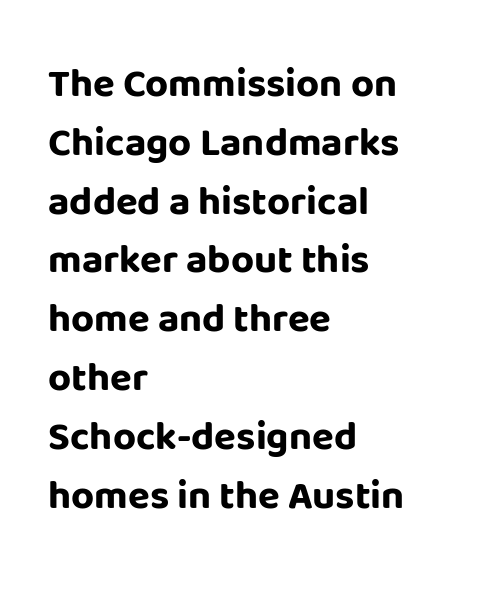
Q: Is the text bold? A: Yes.
Q: Is the text italic (slanted)? A: No, it is upright.
Q: Is the typeface a serif or a sans-serif typeface? A: Sans-serif.
Q: Is the text underlined? A: No.
Q: How is the paragraph aligned? A: Left-aligned.
Q: Is the spacing between letters normal or unusually wide? A: Normal.
Q: Is the spacing between lines tight, normal or loose? A: Normal.
Q: Width (condensed, normal, or wide)? A: Normal.
Q: Stroke contrast? A: Low.
Q: x-height? A: Large.
Q: Monospaced? A: No.
